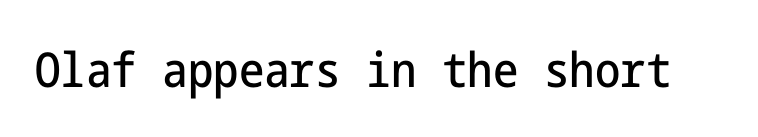
{"serif": "no", "italic": "no", "width": "condensed", "stroke_contrast": "low", "x_height": "medium", "underline": "no", "letter_spacing": "normal", "letter_spacing_em": 0.0, "glyph_px": 48}
